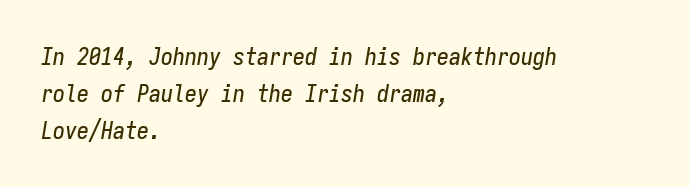
Vertical spacing — default. The strip under each line holds only bare page. The paragraph shown leans on its left margin. The letters sit at their default tracking, neither squeezed nor spread.
